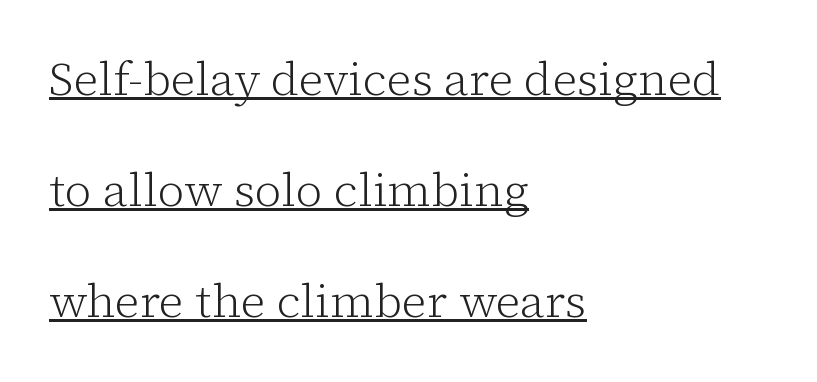
Caption: multi-line text, flush left, ragged right. The type family on display is of the serif kind. Between one letter and the next there's only the usual sliver of space. A typesetter would call this proportional, since set widths differ per character. The weight would be labelled regular, book, light, or lighter still.
